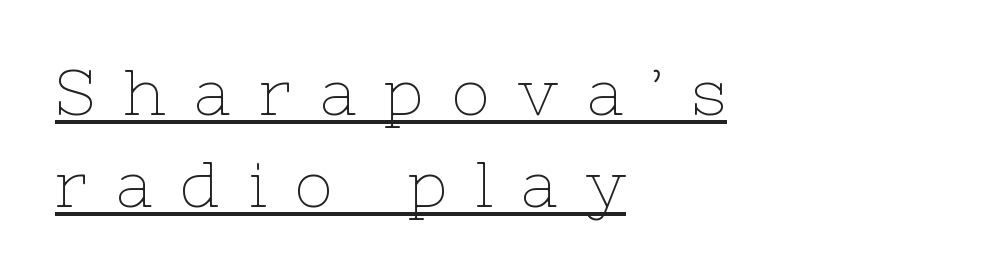
Students, observe the line beneath the letters — that is underlining. Yep, those are serifs on the letters. The typesetter chose a ragged-right arrangement here. In terms of letterspacing, this is a distinctly airy, spread setting. Every stem runs plumb, perpendicular to the baseline.
